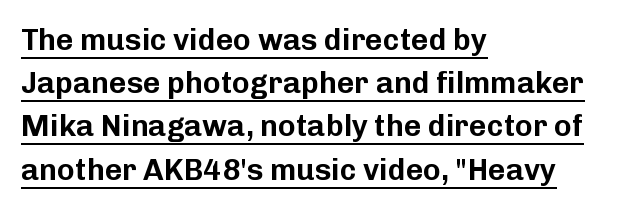
Casual observation: everything's shoved over to the left. This block has exactly the height ordinary leading produces. In designer terms, the underline attribute is active on this setting. The text was rendered using a sans face with plain stroke endings.
